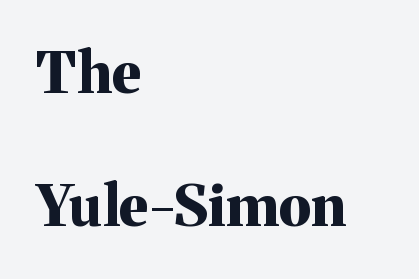
The image shows 57 px bold serif type, upright; set left-aligned, loose line spacing (2.34x), normal letter spacing, not underlined; medium stroke contrast and a medium x-height.
